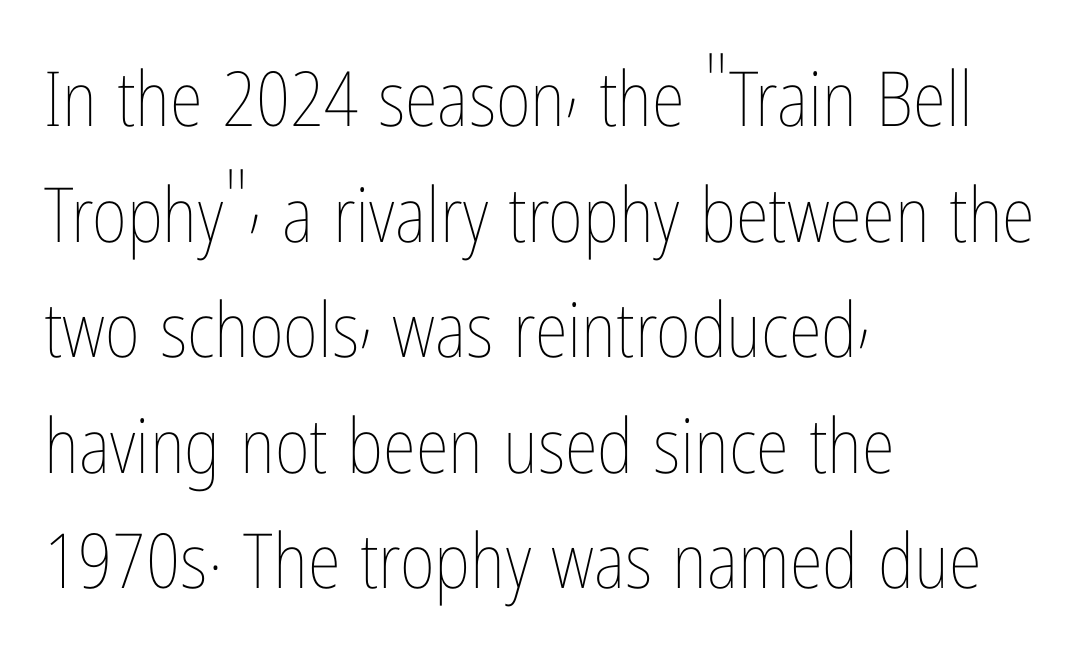
The image shows 76 px thin, condensed type, upright; set left-aligned, normal line spacing (1.52x), normal letter spacing, not underlined; low stroke contrast and a medium x-height.
